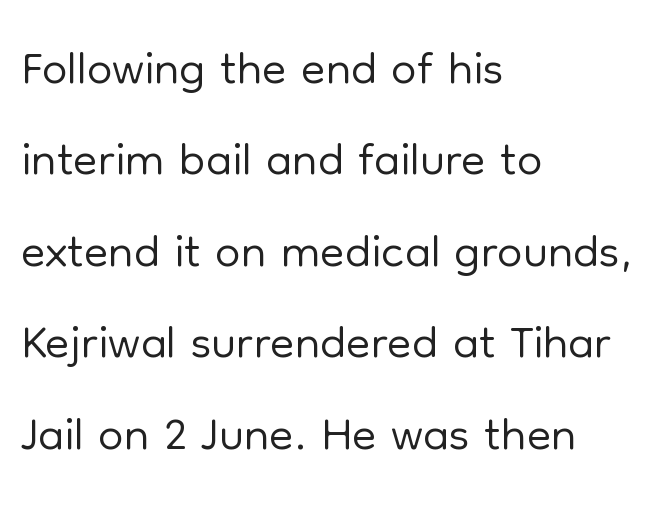
{"serif": "no", "italic": "no", "bold": "no", "weight": "light", "width": "normal", "stroke_contrast": "low", "x_height": "medium", "monospaced": "no", "underline": "no", "align": "left", "line_spacing": "normal", "line_spacing_ratio": 1.27, "letter_spacing": "normal", "letter_spacing_em": 0.0, "glyph_px": 72}
